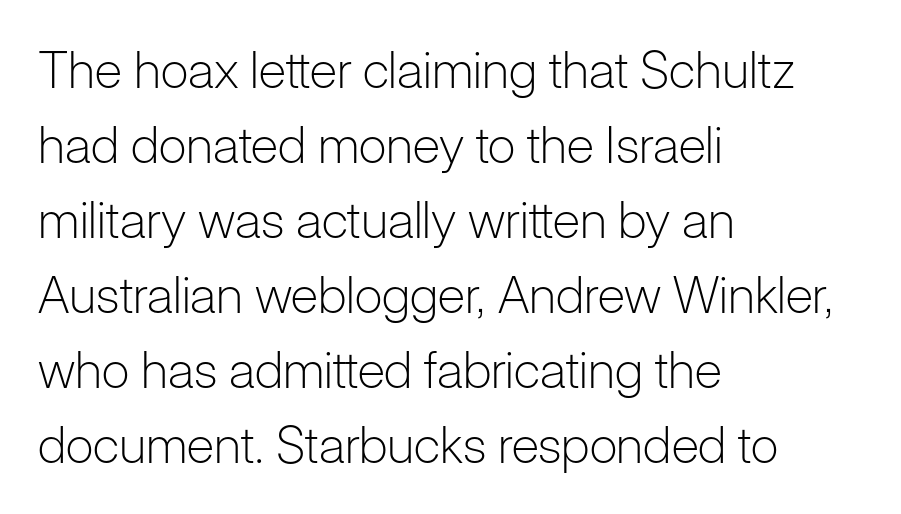
Q: Is the text bold? A: No.
Q: Is the text italic (slanted)? A: No, it is upright.
Q: Is the typeface a serif or a sans-serif typeface? A: Sans-serif.
Q: Is the text underlined? A: No.
Q: How is the paragraph aligned? A: Left-aligned.
Q: Is the spacing between letters normal or unusually wide? A: Normal.
Q: Is the spacing between lines tight, normal or loose? A: Normal.
Q: Width (condensed, normal, or wide)? A: Normal.
Q: Stroke contrast? A: Low.
Q: x-height? A: Medium.
Q: Monospaced? A: No.
